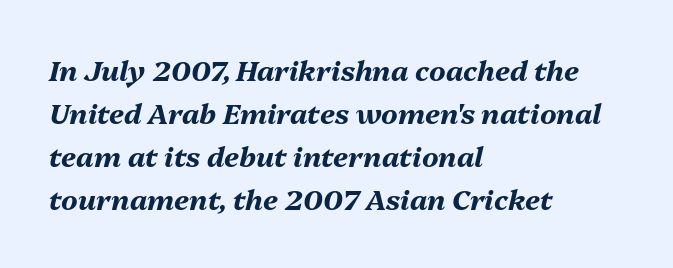
Q: Is the text bold? A: Yes.
Q: Is the text italic (slanted)? A: Yes, it leans right by about 13 degrees.
Q: Is the text underlined? A: No.
Q: How is the paragraph aligned? A: Left-aligned.
Q: Is the spacing between letters normal or unusually wide? A: Normal.
Q: Is the spacing between lines tight, normal or loose? A: Normal.
Q: Width (condensed, normal, or wide)? A: Normal.
Q: Stroke contrast? A: Medium.
Q: x-height? A: Medium.
Q: Monospaced? A: No.
